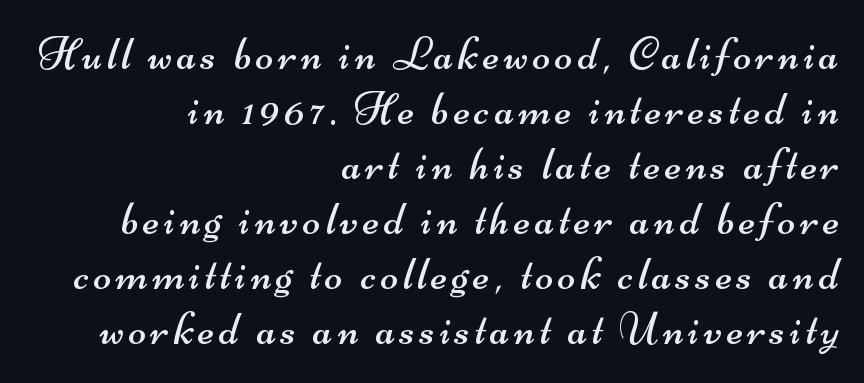
Q: Is the text bold? A: No.
Q: Is the typeface a serif or a sans-serif typeface? A: Sans-serif.
Q: Is the text underlined? A: No.
Q: How is the paragraph aligned? A: Right-aligned.
Q: Width (condensed, normal, or wide)? A: Wide.
Q: Stroke contrast? A: Medium.
Q: x-height? A: Small.
Q: Monospaced? A: No.
